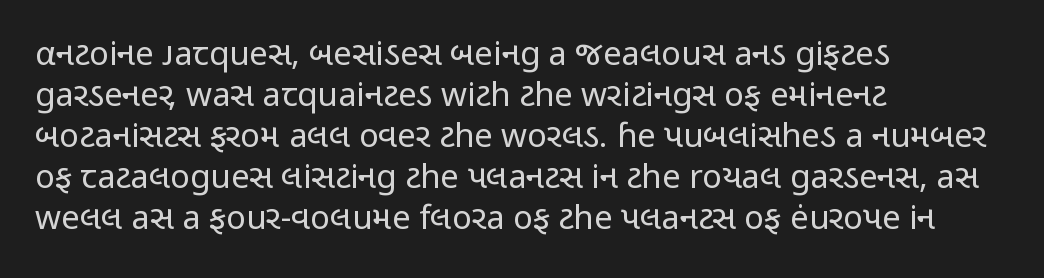
{"serif": "no", "italic": "no", "bold": "no", "weight": "regular", "width": "condensed", "stroke_contrast": "low", "x_height": "medium", "monospaced": "no", "underline": "no", "align": "left", "line_spacing_ratio": 1.24, "letter_spacing": "normal", "letter_spacing_em": 0.0, "glyph_px": 33}
